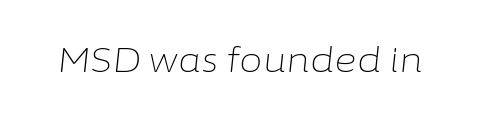
The image shows 34 px light type, italic (leaning right); set normal letter spacing, not underlined; low stroke contrast and a medium x-height.
